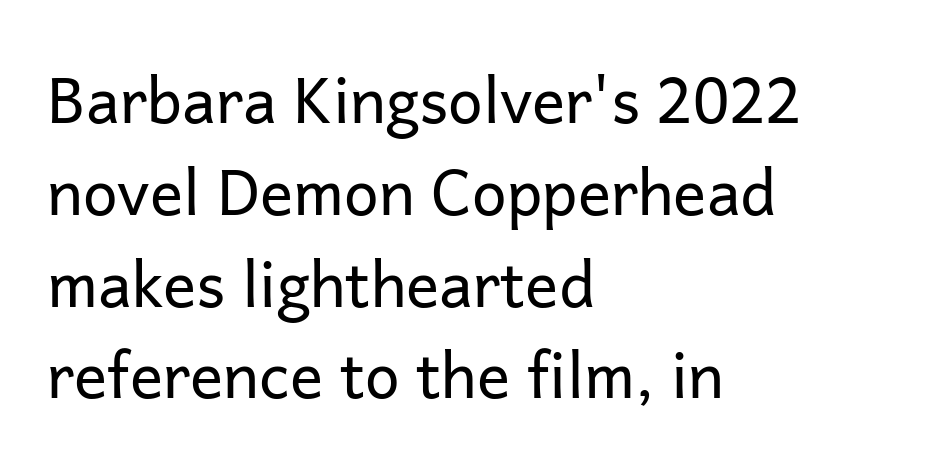
Stroke mass is kept to a normal reading level or below. This rendering leaves character spacing at its baseline value. This rendering features lettering with no underline. The lines are quadded left. This rendering employs a face without finishing strokes, i.e., a sans-serif. Leading matches the norm, producing a regular column.
